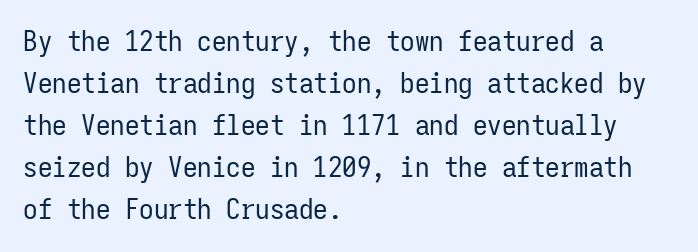
Q: Is the text bold? A: No.
Q: Is the text italic (slanted)? A: No, it is upright.
Q: Is the typeface a serif or a sans-serif typeface? A: Sans-serif.
Q: Is the text underlined? A: No.
Q: How is the paragraph aligned? A: Left-aligned.
Q: Is the spacing between letters normal or unusually wide? A: Normal.
Q: Is the spacing between lines tight, normal or loose? A: Normal.
Q: Width (condensed, normal, or wide)? A: Condensed.
Q: Stroke contrast? A: Low.
Q: x-height? A: Medium.
Q: Monospaced? A: Yes.
